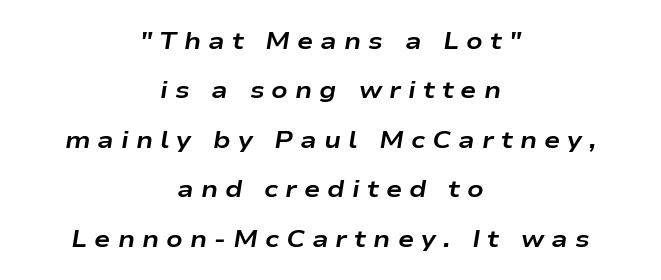
The space beneath each line is pristine and unruled. I'd describe the lettering as bold — thick and assertive. The whitespace from short lines is split evenly between both sides. What stands out about the letter spacing? Its width — letters are far apart. The specimen reads as italic at a glance. Airy leading.
